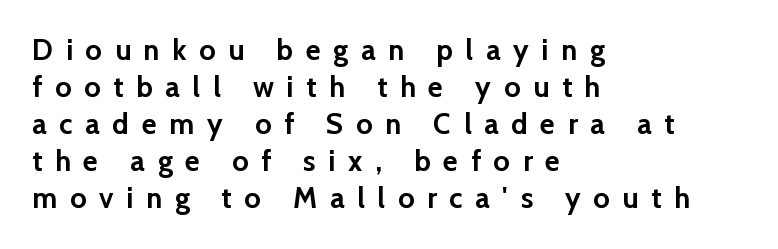
The image shows 29 px semibold sans-serif type, upright; set left-aligned, normal line spacing (1.28x), unusually wide letter spacing (+0.44 em), not underlined; low stroke contrast and a medium x-height.
